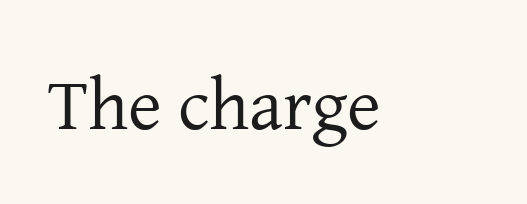
The image shows 73 px regular-weight serif type, upright; set normal letter spacing, not underlined; low stroke contrast and a medium x-height.
